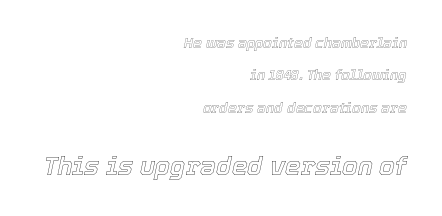
The image shows 25 px text type, italic (leaning right); set right-aligned, loose line spacing (2.31x), normal letter spacing, not underlined; the second (bottom) block is 1.79x larger.
